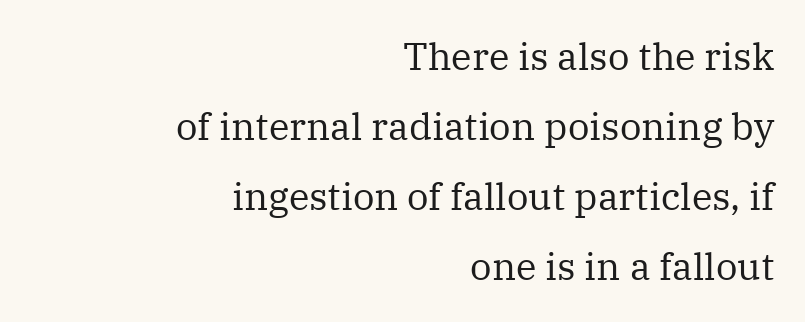
{"serif": "yes", "italic": "no", "bold": "no", "weight": "regular", "width": "normal", "stroke_contrast": "medium", "x_height": "medium", "monospaced": "no", "underline": "no", "align": "right", "line_spacing_ratio": 1.84, "letter_spacing": "normal", "letter_spacing_em": 0.0, "glyph_px": 38}
